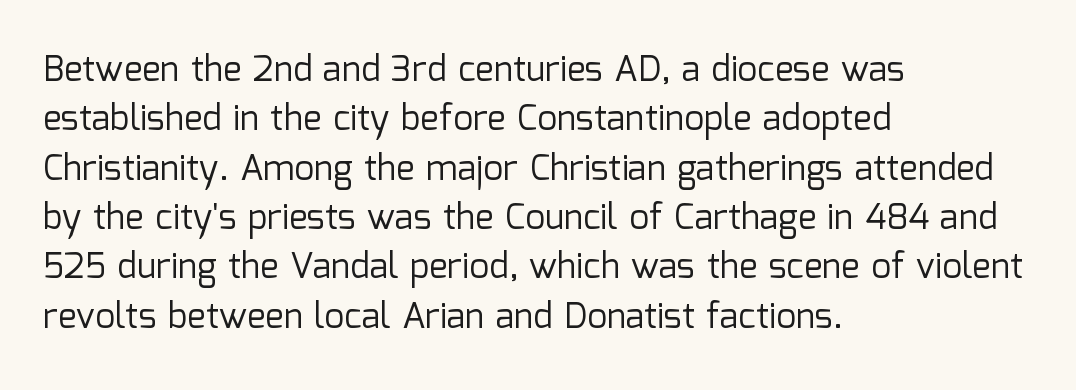
Type style note: lacks serifs. The vertical gap from one line to the next is medium. Tracking here is standard; glyphs follow each other at the usual distance. Bare-footed words on every line. Short and long lines alike share a common starting point at left. Unbolded letterforms with no extra heft.
